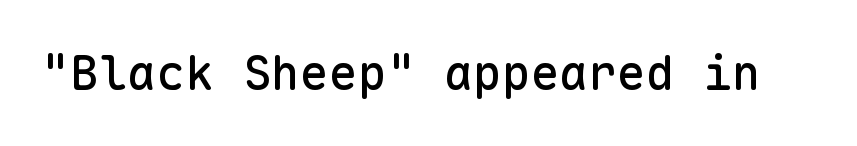
Q: Is the text italic (slanted)? A: No, it is upright.
Q: Is the typeface a serif or a sans-serif typeface? A: Sans-serif.
Q: Is the text underlined? A: No.
Q: Is the spacing between letters normal or unusually wide? A: Normal.
Q: Width (condensed, normal, or wide)? A: Normal.
Q: Stroke contrast? A: Low.
Q: x-height? A: Medium.
Q: Monospaced? A: Yes.
